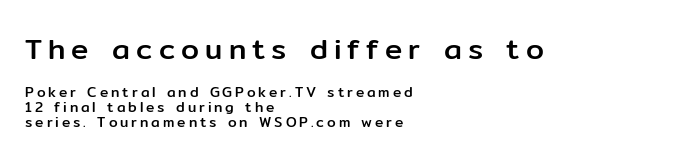
Q: Is the text italic (slanted)? A: No, it is upright.
Q: Is the typeface a serif or a sans-serif typeface? A: Sans-serif.
Q: Is the text underlined? A: No.
Q: How is the paragraph aligned? A: Left-aligned.
Q: Is the spacing between letters normal or unusually wide? A: Unusually wide.
Q: Is the spacing between lines tight, normal or loose? A: Tight.
Q: Which block of text is set in a larger size, the first (top) or the second (bottom)? A: The first (top) one.
Q: Width (condensed, normal, or wide)? A: Normal.
Q: Stroke contrast? A: Low.
Q: x-height? A: Medium.
Q: Monospaced? A: No.
